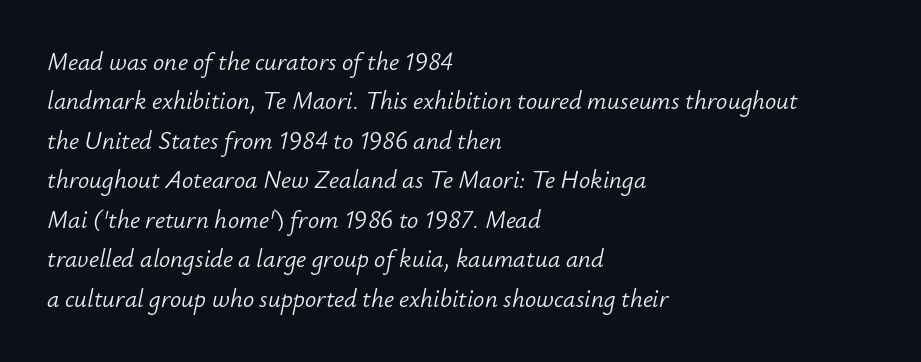
Any mark beneath the type? The region is blank. Line beginnings align vertically; line endings do not. The face used here is rendered with its standard letterfit. The face used here has a pronounced slope to its letters. Summary of weight: not heavy and not bold. The rows are spaced the way most documents space them.
